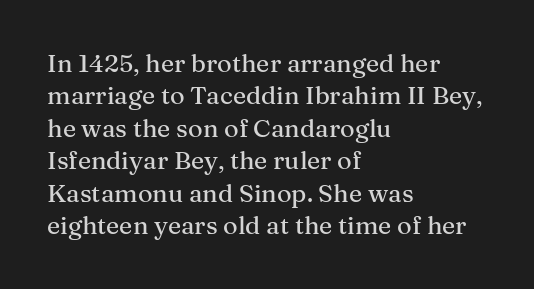
Is there much room between lines? A standard amount, neither cramped nor airy. The passage shown is not underscored anywhere. Visually the block forms a straight wall on the left and a jagged coastline on the right. The lettering holds an erect, upright posture throughout. This rendering leaves character spacing at its baseline value.
